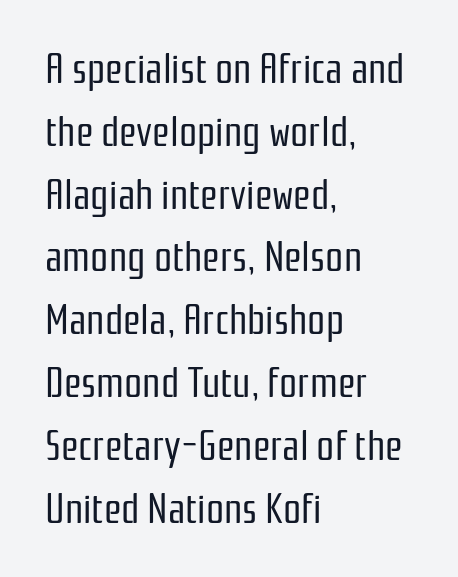
The image shows 40 px regular-weight, condensed sans-serif type, upright; set left-aligned, normal line spacing (1.57x), normal letter spacing, not underlined; low stroke contrast and a medium x-height.
